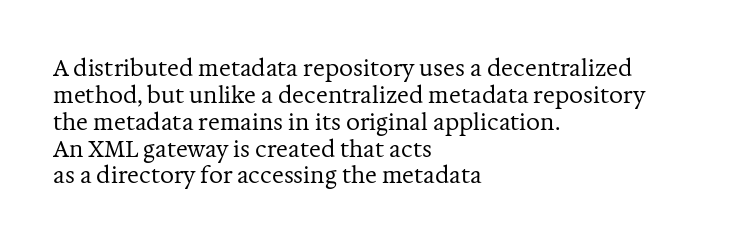
{"italic": "no", "bold": "no", "underline": "no", "align": "left", "line_spacing_ratio": 1.22, "letter_spacing": "normal", "letter_spacing_em": 0.0, "glyph_px": 22}
